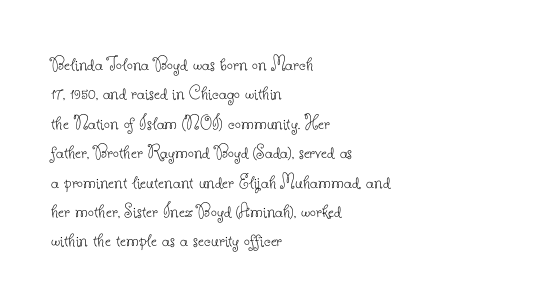
A clean baseline with only descenders dipping below it. If you drew a line through each stem, it would be perfectly vertical. Honestly, the row spacing looks completely unremarkable. Is this a heavy cut? Hardly; it is regular or lighter.
